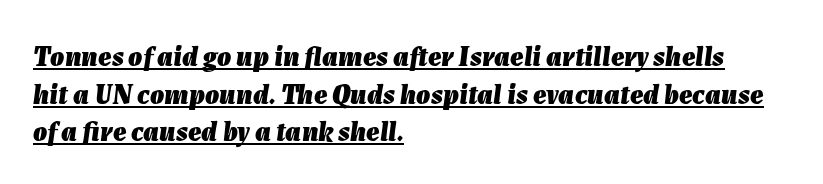
The image shows 28 px heavy type, italic (leaning right); set left-aligned, normal line spacing (1.34x), normal letter spacing, underlined; low stroke contrast and a medium x-height.
